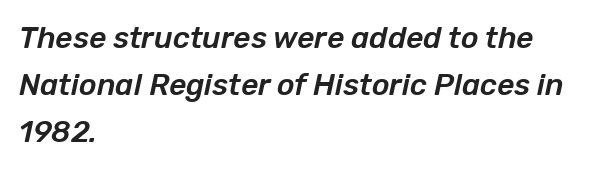
The passage shown has conventional tracking throughout. Bare-footed words on every line. The line-height multiplier appears to be the usual default. A student would call this left alignment; a typographer would say flush left, rag right.
